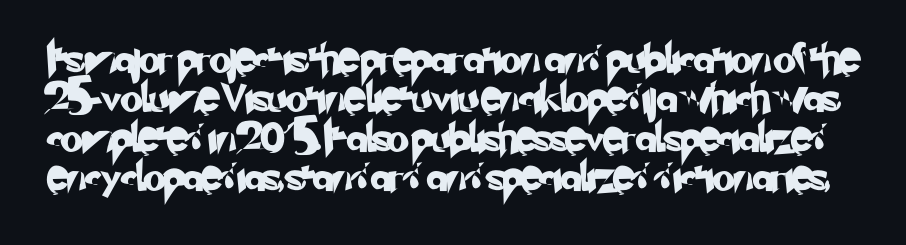
Q: Is the typeface a serif or a sans-serif typeface? A: Sans-serif.
Q: Is the text underlined? A: No.
Q: Is the spacing between letters normal or unusually wide? A: Normal.
Q: Is the spacing between lines tight, normal or loose? A: Normal.
Q: Width (condensed, normal, or wide)? A: Normal.
Q: Stroke contrast? A: Low.
Q: x-height? A: Small.
Q: Monospaced? A: No.
